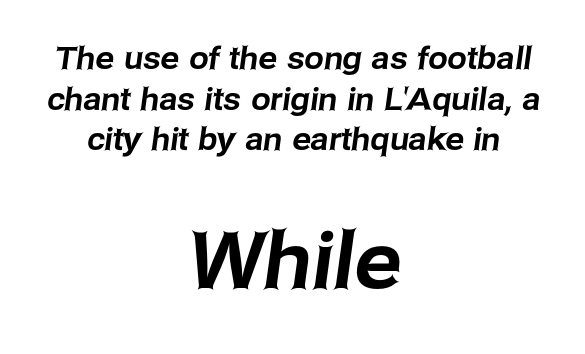
The image shows 78 px sans-serif type; set centered, normal line spacing (1.31x), normal letter spacing, not underlined; the second (bottom) block is 2.52x larger; low stroke contrast and a medium x-height.
